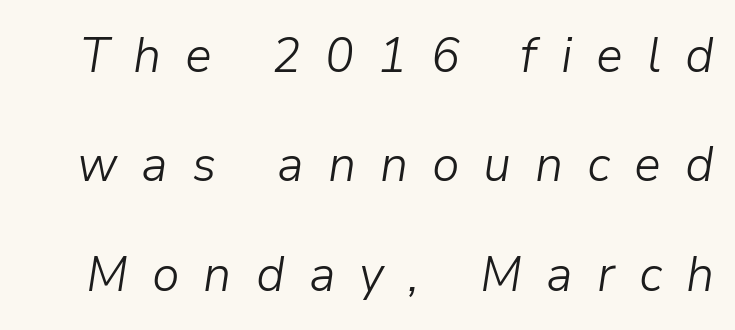
{"italic": "yes", "lean": "right", "slant_degrees": 9, "bold": "no", "weight": "light", "width": "normal", "stroke_contrast": "low", "x_height": "medium", "monospaced": "no", "underline": "no", "line_spacing": "loose", "line_spacing_ratio": 2.19, "letter_spacing": "wide", "letter_spacing_em": 0.48, "glyph_px": 50}
